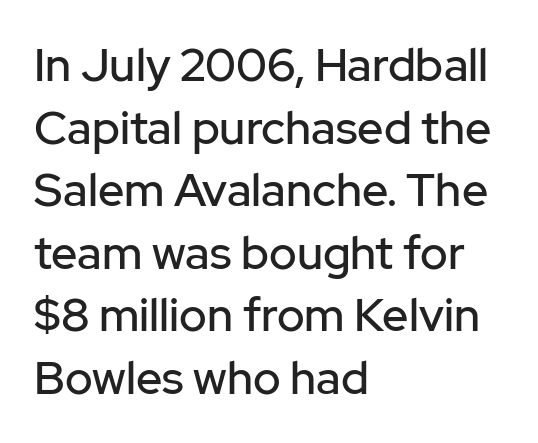
{"serif": "no", "italic": "no", "width": "normal", "stroke_contrast": "low", "x_height": "medium", "monospaced": "no", "underline": "no", "align": "left", "line_spacing": "normal", "line_spacing_ratio": 1.36, "letter_spacing": "normal", "letter_spacing_em": 0.0, "glyph_px": 46}
